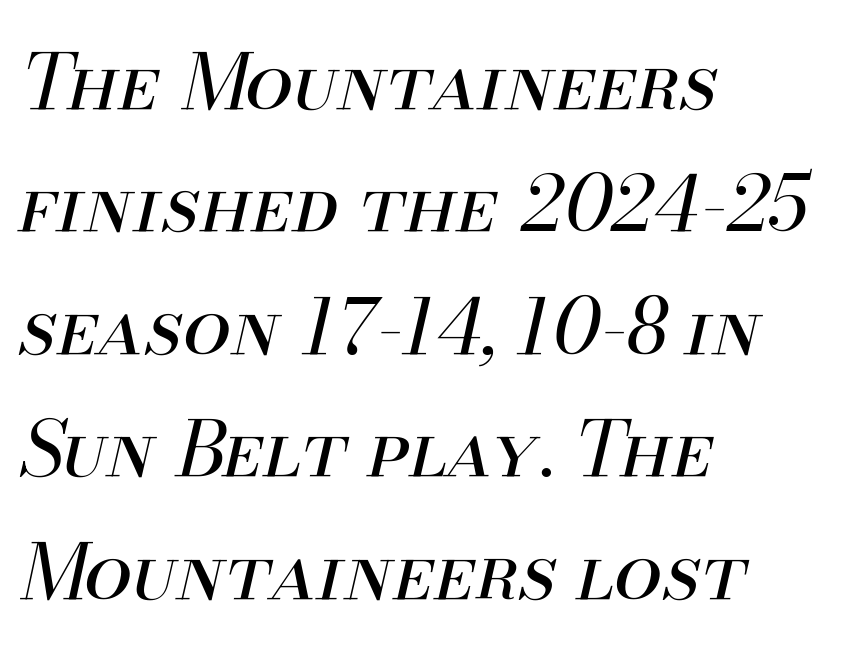
Q: Is the text bold? A: No.
Q: Is the text italic (slanted)? A: Yes, it leans right by about 13 degrees.
Q: Is the text underlined? A: No.
Q: How is the paragraph aligned? A: Left-aligned.
Q: Is the spacing between letters normal or unusually wide? A: Normal.
Q: Is the spacing between lines tight, normal or loose? A: Normal.
Q: Width (condensed, normal, or wide)? A: Normal.
Q: Stroke contrast? A: Medium.
Q: x-height? A: Small.
Q: Monospaced? A: No.
